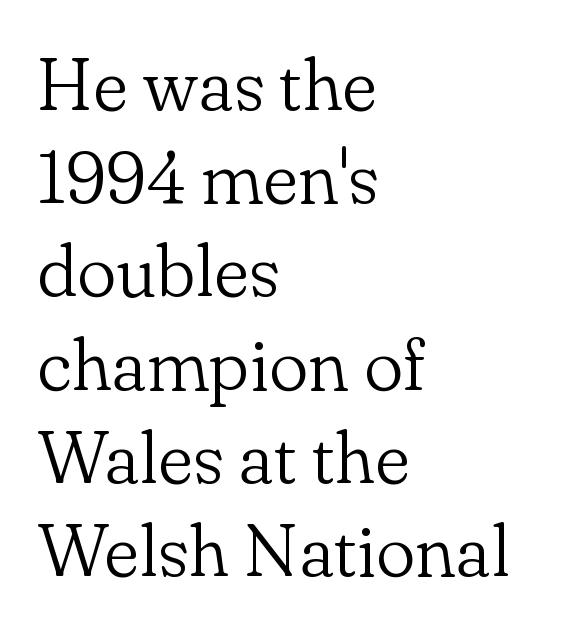
{"serif": "yes", "italic": "no", "bold": "no", "weight": "light", "width": "normal", "stroke_contrast": "low", "x_height": "small", "monospaced": "no", "underline": "no", "align": "left", "line_spacing": "normal", "line_spacing_ratio": 1.26, "letter_spacing": "normal", "letter_spacing_em": 0.0, "glyph_px": 74}
